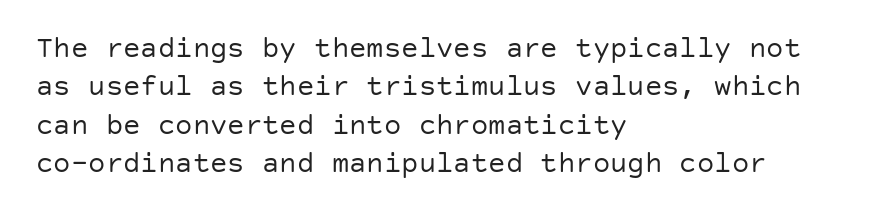
Q: Is the text bold? A: No.
Q: Is the text italic (slanted)? A: No, it is upright.
Q: Is the typeface a serif or a sans-serif typeface? A: Sans-serif.
Q: Is the text underlined? A: No.
Q: How is the paragraph aligned? A: Left-aligned.
Q: Is the spacing between letters normal or unusually wide? A: Normal.
Q: Is the spacing between lines tight, normal or loose? A: Normal.
Q: Width (condensed, normal, or wide)? A: Normal.
Q: Stroke contrast? A: Low.
Q: x-height? A: Large.
